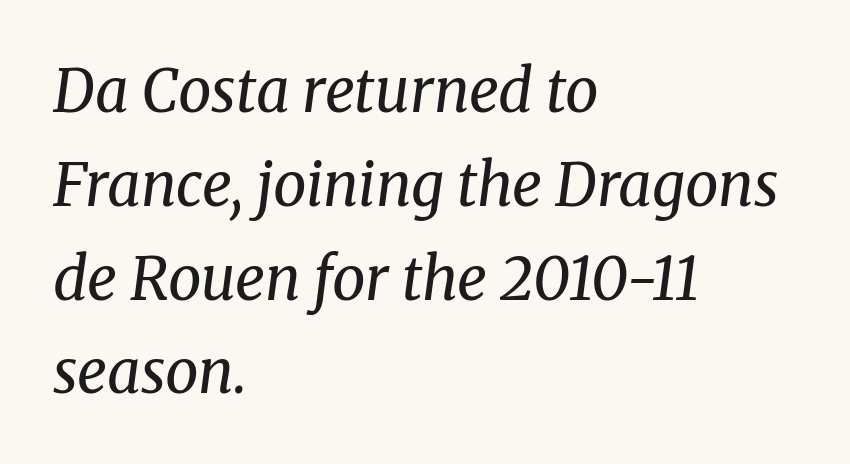
Q: Is the text bold? A: No.
Q: Is the text italic (slanted)? A: Yes, it leans right by about 8 degrees.
Q: Is the typeface a serif or a sans-serif typeface? A: Serif.
Q: Is the text underlined? A: No.
Q: How is the paragraph aligned? A: Left-aligned.
Q: Is the spacing between letters normal or unusually wide? A: Normal.
Q: Is the spacing between lines tight, normal or loose? A: Normal.
Q: Width (condensed, normal, or wide)? A: Normal.
Q: Stroke contrast? A: Medium.
Q: x-height? A: Medium.
Q: Monospaced? A: No.
